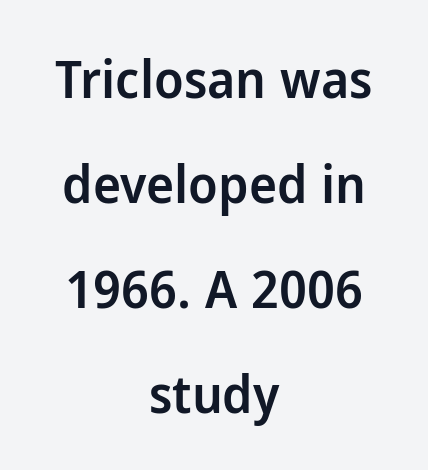
Q: Is the text bold? A: Semi-bold.
Q: Is the text italic (slanted)? A: No, it is upright.
Q: Is the typeface a serif or a sans-serif typeface? A: Sans-serif.
Q: Is the text underlined? A: No.
Q: How is the paragraph aligned? A: Centered.
Q: Is the spacing between letters normal or unusually wide? A: Normal.
Q: Is the spacing between lines tight, normal or loose? A: Loose.
Q: Width (condensed, normal, or wide)? A: Normal.
Q: Stroke contrast? A: Low.
Q: x-height? A: Medium.
Q: Monospaced? A: No.
